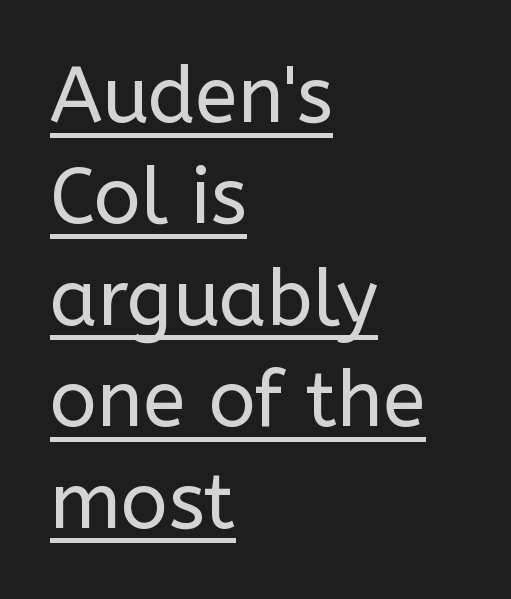
Style check: upright. The gaps between neighbouring characters are ordinary and unremarkable. Line beginnings align vertically; line endings do not. Each letter keeps its own natural width here, so spacing adapts to shape.
